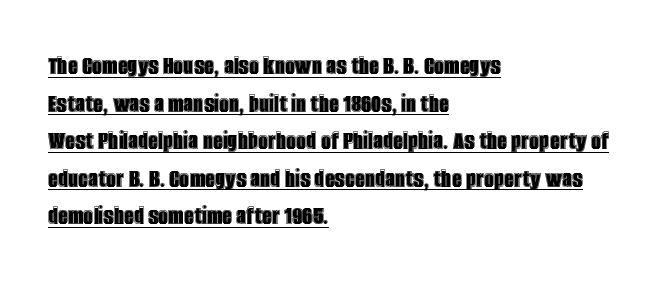
{"italic": "no", "width": "condensed", "x_height": "large", "monospaced": "no", "underline": "yes", "align": "left", "line_spacing": "normal", "line_spacing_ratio": 1.34, "letter_spacing": "normal", "letter_spacing_em": 0.0, "glyph_px": 28}
